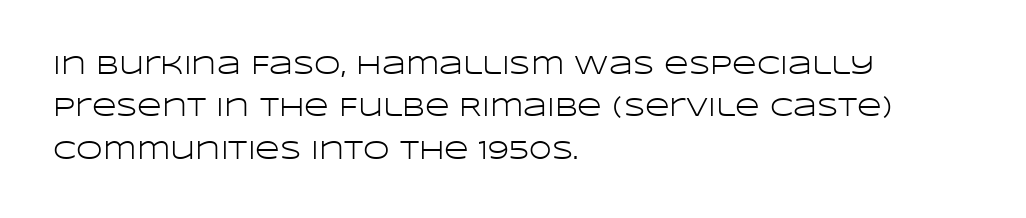
Q: Is the text bold? A: No.
Q: Is the text italic (slanted)? A: No, it is upright.
Q: Is the text underlined? A: No.
Q: How is the paragraph aligned? A: Left-aligned.
Q: Is the spacing between letters normal or unusually wide? A: Normal.
Q: Is the spacing between lines tight, normal or loose? A: Normal.
